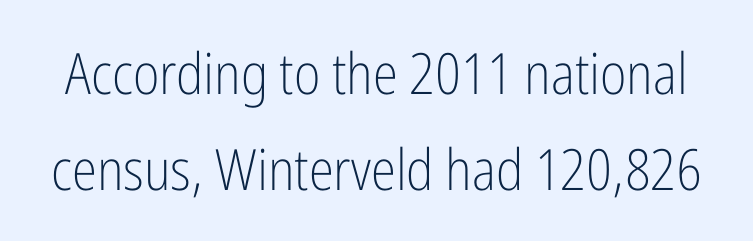
The image shows 57 px light, condensed sans-serif type, upright; set normal line spacing (1.69x), normal letter spacing, not underlined; low stroke contrast and a medium x-height.
